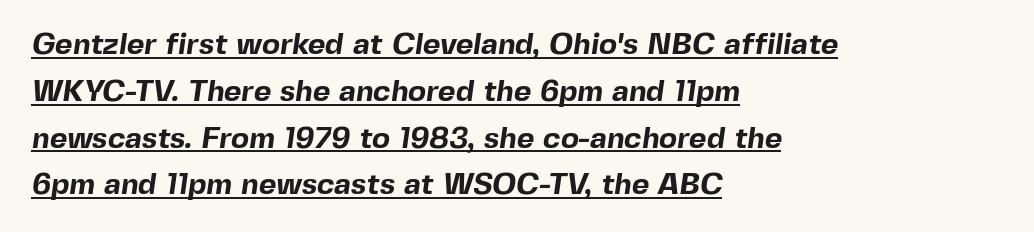
{"serif": "no", "bold": "yes", "weight": "bold", "width": "normal", "x_height": "medium", "monospaced": "no", "underline": "yes", "align": "left", "line_spacing": "normal", "line_spacing_ratio": 1.56, "letter_spacing": "normal", "letter_spacing_em": 0.0, "glyph_px": 30}
